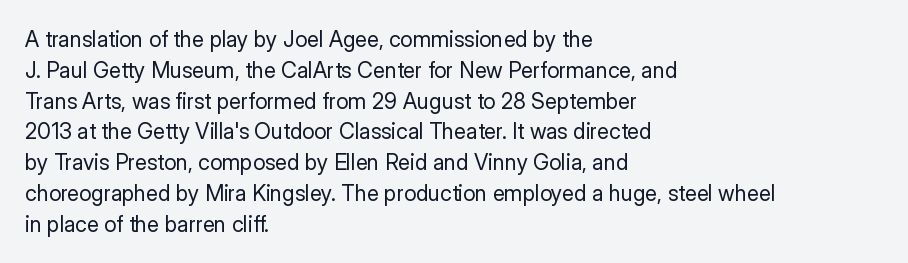
The image shows 22 px text type, upright; set left-aligned, normal line spacing (1.4x), normal letter spacing, not underlined.
